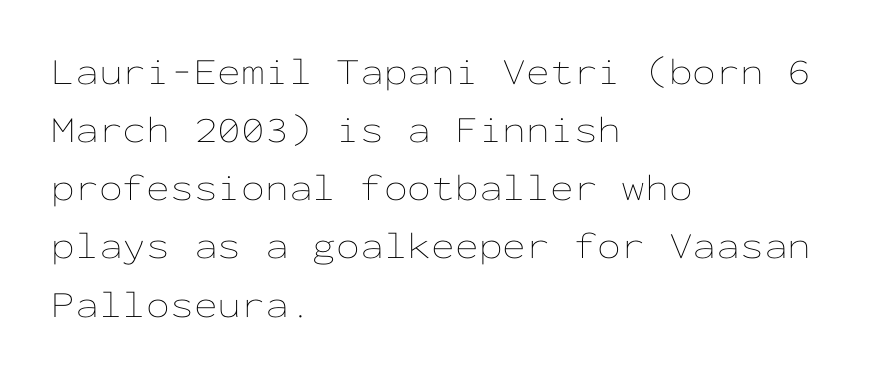
Casual observation: everything's shoved over to the left. Descender tails drop into unmarked territory. Designer's note — italics off, roman on. The lines sit at an ordinary, default distance from one another. No chunkiness to these letters — they're not bold.
